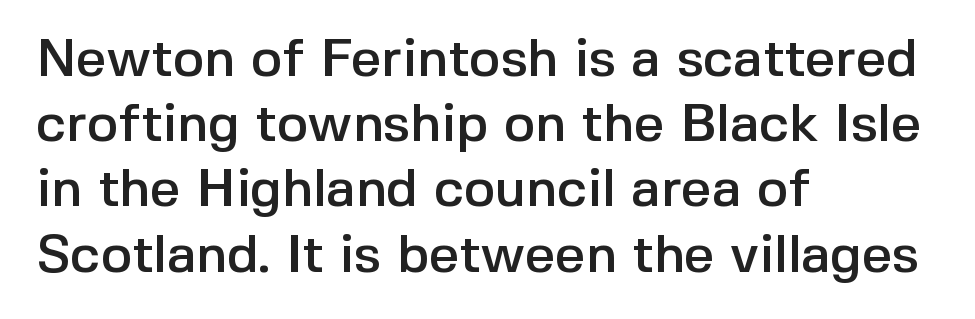
Notice how the passage keeps a crisp vertical edge on the left only. What stands out about the letter spacing? Nothing — it is the standard amount. The zone under the glyphs is completely vacant. The letters stand upright; this is a roman face.
